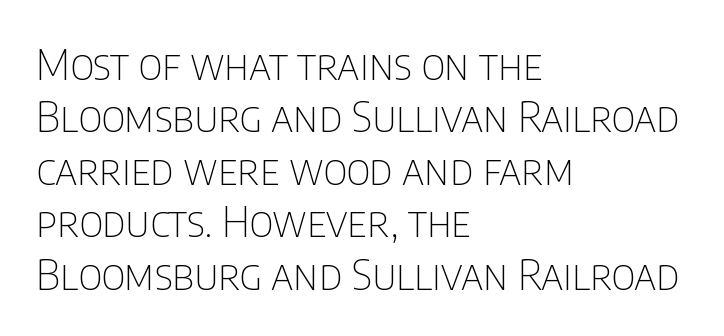
Is this a fixed-width face? No — the glyphs have proportional, varying widths. Nobody drew a line under any word here. This rendering leaves character spacing at its baseline value. The cut favours lightness, reaching ordinary text weight at its darkest. Successive baselines arrive at the customary interval.
